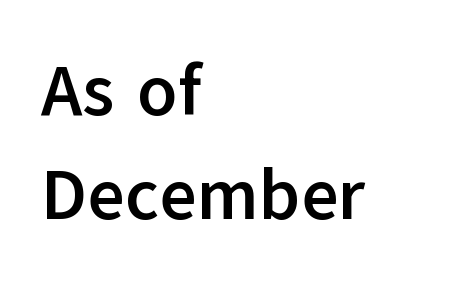
{"serif": "no", "italic": "no", "bold": "yes", "weight": "semibold", "width": "normal", "stroke_contrast": "low", "x_height": "medium", "monospaced": "no", "underline": "no", "align": "left", "line_spacing": "normal", "line_spacing_ratio": 1.44, "letter_spacing": "normal", "letter_spacing_em": 0.0, "glyph_px": 72}
